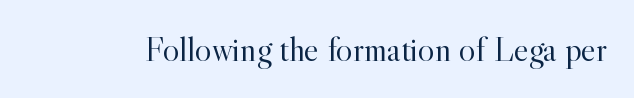
You could call the tracking neutral — neither tight nor loose. The lettering stays uniformly vertical, giving the passage a roman look. The typeface has the unassuming heft of standard copy or less. Is this a fixed-width face? No — the glyphs have proportional, varying widths.
